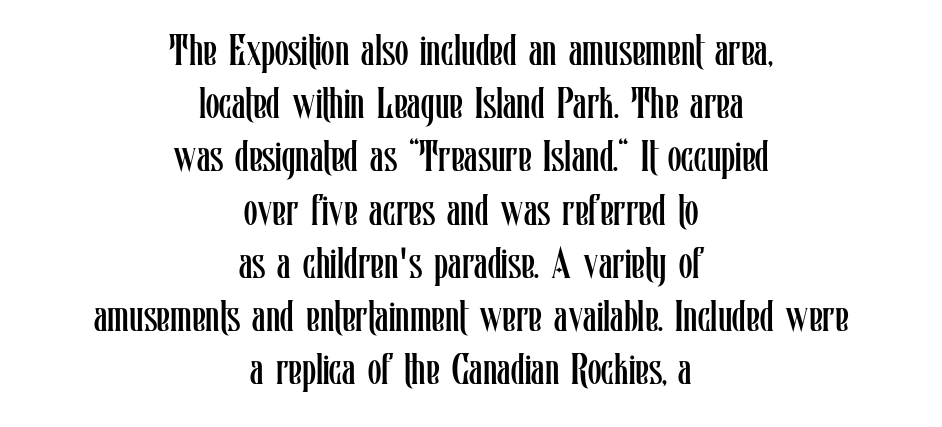
Q: Is the text bold? A: No.
Q: Is the text italic (slanted)? A: No, it is upright.
Q: Is the text underlined? A: No.
Q: How is the paragraph aligned? A: Centered.
Q: Is the spacing between letters normal or unusually wide? A: Normal.
Q: Width (condensed, normal, or wide)? A: Condensed.
Q: Stroke contrast? A: Low.
Q: x-height? A: Medium.
Q: Monospaced? A: No.
